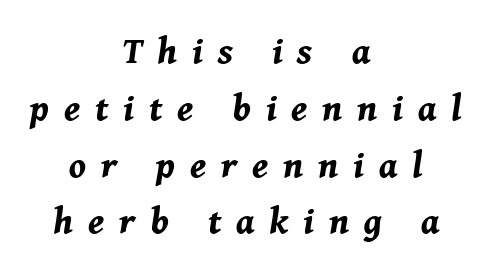
The image shows 40 px bold type, italic (leaning right); set centered, normal line spacing (1.42x), unusually wide letter spacing (+0.37 em), not underlined; medium stroke contrast and a medium x-height.
